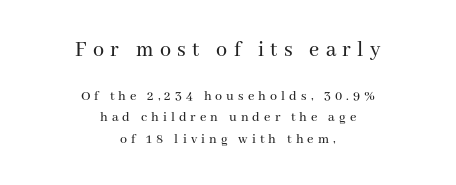
Size hierarchy here favors the leading block over the trailing one. Decoration check: the copy has no underline. Students, observe: this is what conventionally led text looks like. The rendering positions every line midway between the sides. Does extra space separate the letters? Yes, quite a lot of it.
